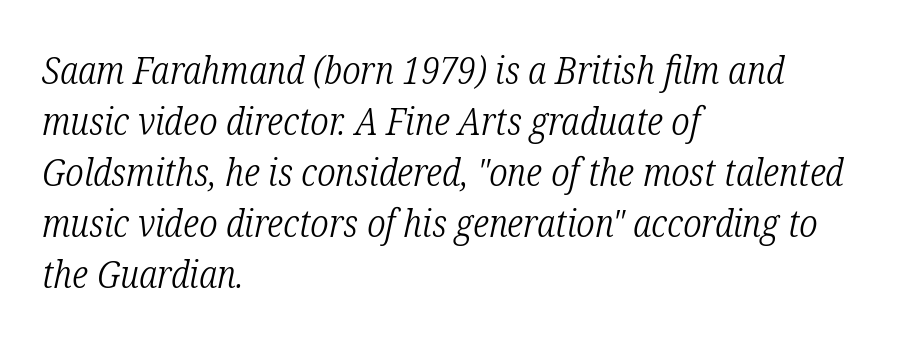
The image shows 39 px light, condensed serif type, italic (leaning right); set left-aligned, normal line spacing (1.31x), normal letter spacing, not underlined; low stroke contrast and a medium x-height.
